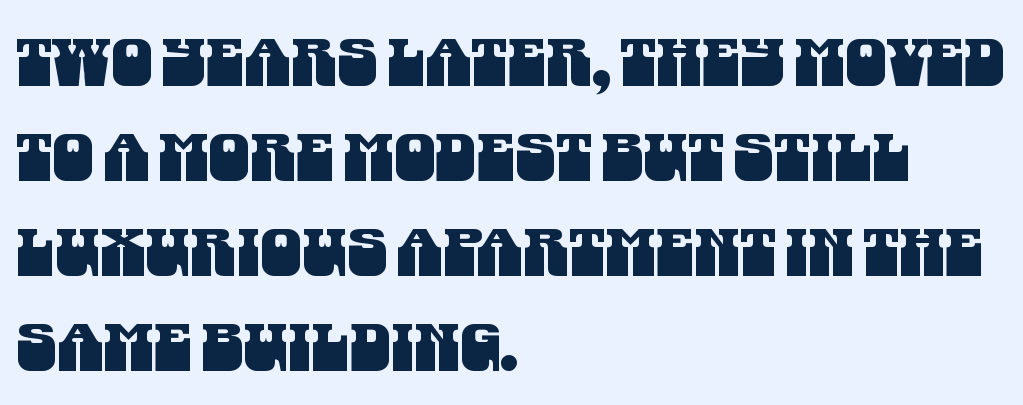
{"serif": "no", "width": "condensed", "stroke_contrast": "medium", "x_height": "large", "monospaced": "no", "underline": "no", "align": "left", "line_spacing": "normal", "line_spacing_ratio": 1.44, "letter_spacing": "normal", "letter_spacing_em": 0.0, "glyph_px": 66}
